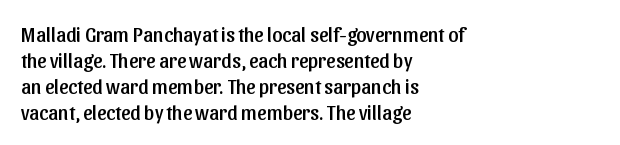
The letterforms sit shoulder to shoulder at normal distance. The lines in this sample share a left origin and differ only in where they stop. Lines of text with bare space underneath. This sample keeps an unexceptional amount of space between lines. Upright lettering throughout.
